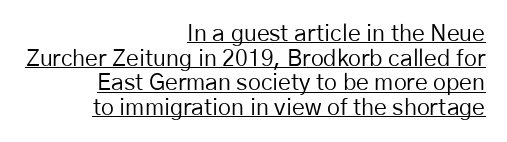
{"italic": "no", "bold": "no", "underline": "yes", "align": "right", "line_spacing": "tight", "line_spacing_ratio": 1.07, "letter_spacing": "normal", "letter_spacing_em": 0.0, "glyph_px": 23}
